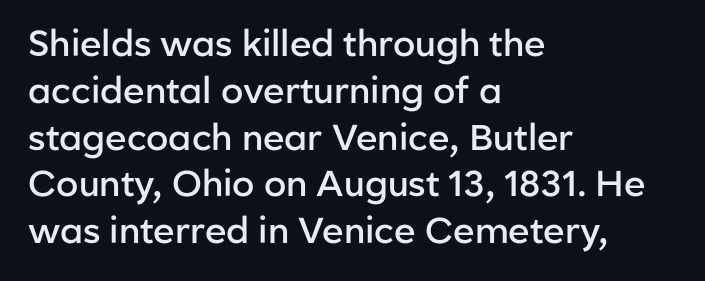
Q: Is the text bold? A: Semi-bold.
Q: Is the text italic (slanted)? A: No, it is upright.
Q: Is the typeface a serif or a sans-serif typeface? A: Sans-serif.
Q: Is the text underlined? A: No.
Q: How is the paragraph aligned? A: Left-aligned.
Q: Is the spacing between letters normal or unusually wide? A: Normal.
Q: Is the spacing between lines tight, normal or loose? A: Normal.
Q: Width (condensed, normal, or wide)? A: Normal.
Q: Stroke contrast? A: Low.
Q: x-height? A: Medium.
Q: Monospaced? A: No.
